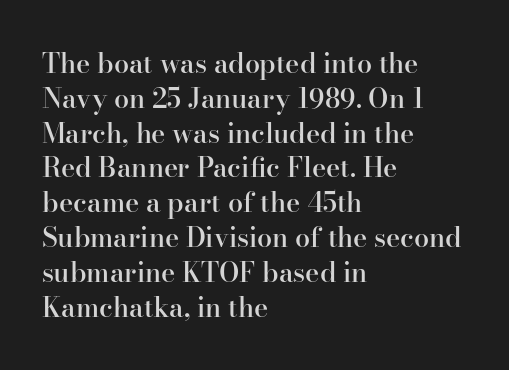
The image shows 27 px text type, upright; set left-aligned, normal line spacing (1.29x), normal letter spacing, not underlined.
